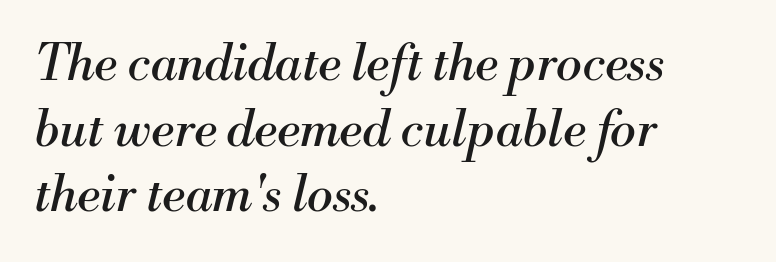
These lines were composed using italics. The horizontal fit of the characters is conventional and even. The lines in this sample share a left origin and differ only in where they stop. Weight class: somewhere from thin through regular. Descender tails drop into unmarked territory.
